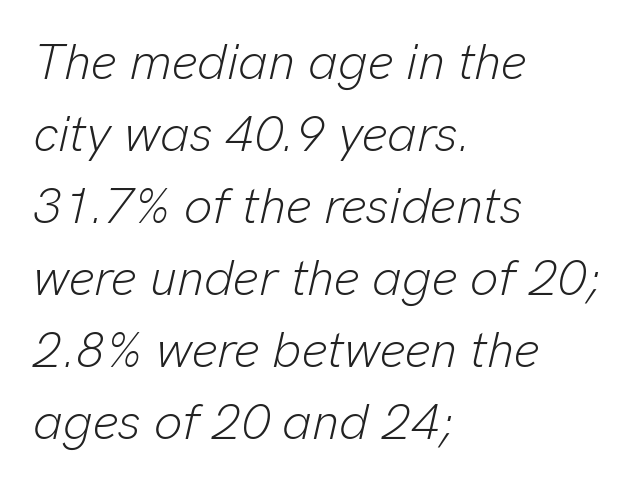
The image shows 50 px light type, italic (leaning right); set left-aligned, normal line spacing (1.44x), normal letter spacing, not underlined; low stroke contrast and a medium x-height.
